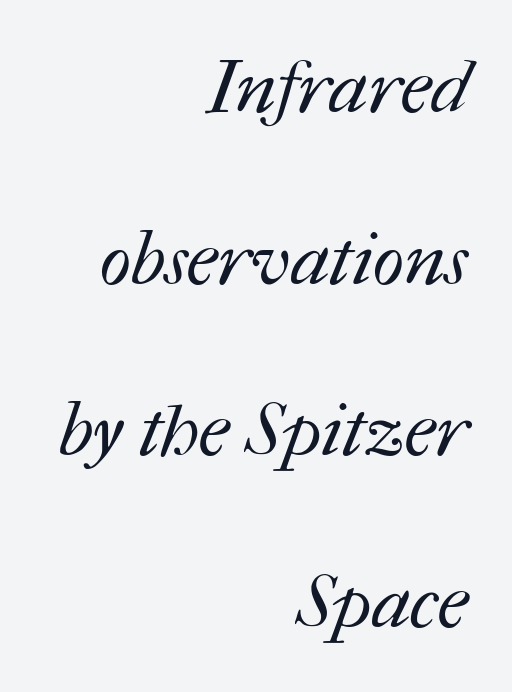
The image shows 74 px regular-weight type; set right-aligned, loose line spacing (2.32x), normal letter spacing, not underlined; medium stroke contrast and a medium x-height.
